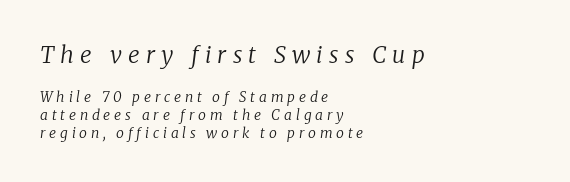
These two chunks differ in scale, with the top chunk taking the larger measure. The foot of each line stays bare and open. Italic? Definitely — the glyphs are oblique. A light-to-regular cut is what we see here.
